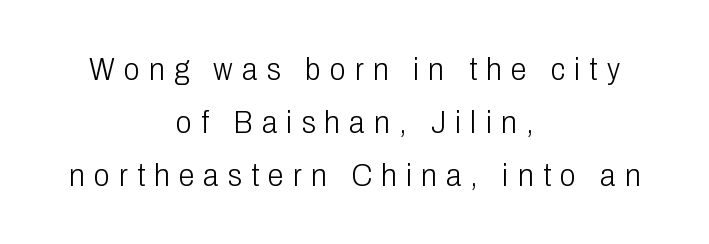
Q: Is the text bold? A: No.
Q: Is the text italic (slanted)? A: No, it is upright.
Q: Is the typeface a serif or a sans-serif typeface? A: Sans-serif.
Q: Is the text underlined? A: No.
Q: How is the paragraph aligned? A: Centered.
Q: Is the spacing between letters normal or unusually wide? A: Unusually wide.
Q: Is the spacing between lines tight, normal or loose? A: Normal.
Q: Width (condensed, normal, or wide)? A: Condensed.
Q: Stroke contrast? A: Low.
Q: x-height? A: Medium.
Q: Monospaced? A: No.
